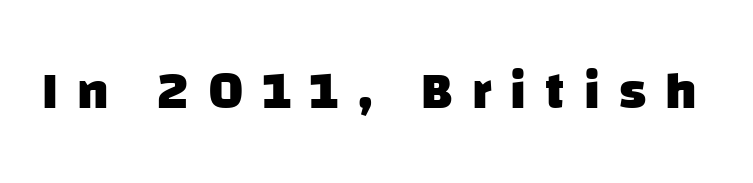
Q: Is the text bold? A: Yes.
Q: Is the typeface a serif or a sans-serif typeface? A: Sans-serif.
Q: Is the text underlined? A: No.
Q: Is the spacing between letters normal or unusually wide? A: Unusually wide.
Q: Width (condensed, normal, or wide)? A: Normal.
Q: Stroke contrast? A: Low.
Q: x-height? A: Large.
Q: Monospaced? A: No.
